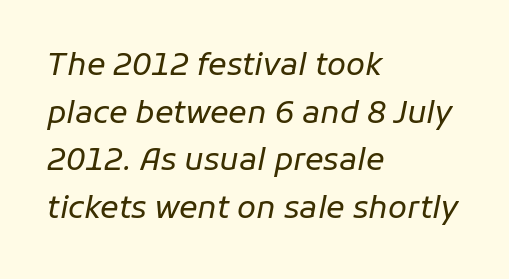
The paragraph has a hard left edge and a soft right edge. Stroke thickness stays within the range of a standard reading face or lighter. Between one letter and the next there's only the usual sliver of space. Unmarked baselines from the first word to the last. A typesetter would call this proportional, since set widths differ per character.
